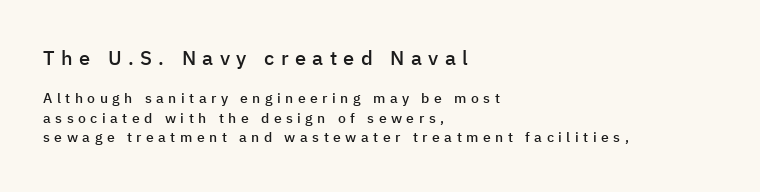
The image shows 20 px text type, upright; set left-aligned, normal line spacing (1.4x), unusually wide letter spacing (+0.32 em), not underlined; the first (top) block is 1.43x larger.
